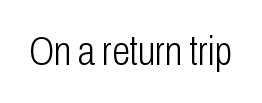
{"serif": "no", "italic": "no", "bold": "no", "weight": "light", "width": "condensed", "stroke_contrast": "low", "x_height": "medium", "monospaced": "no", "underline": "no", "letter_spacing": "normal", "letter_spacing_em": 0.0, "glyph_px": 41}
